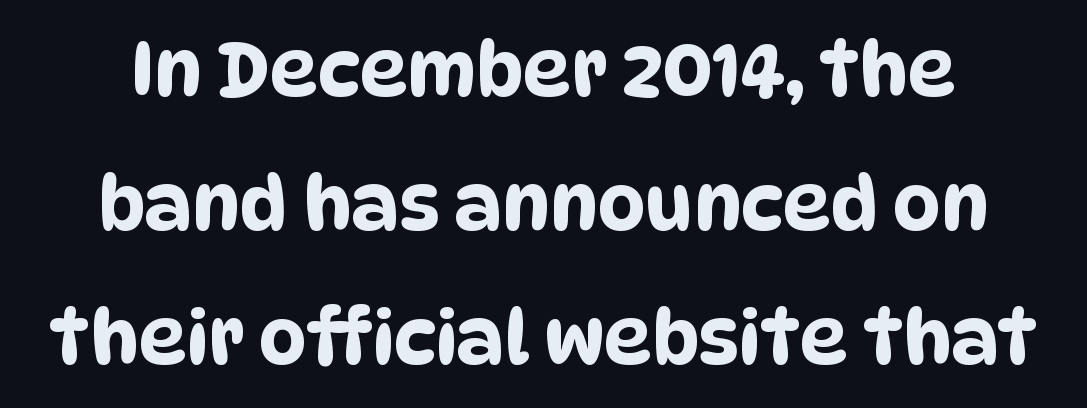
You could not count columns in this text — the font is proportionally spaced. Default kerning and tracking; the words read as compact shapes. To sum up the face: it is a sans, with no serifs. Check the space under the baseline: it is left empty.
